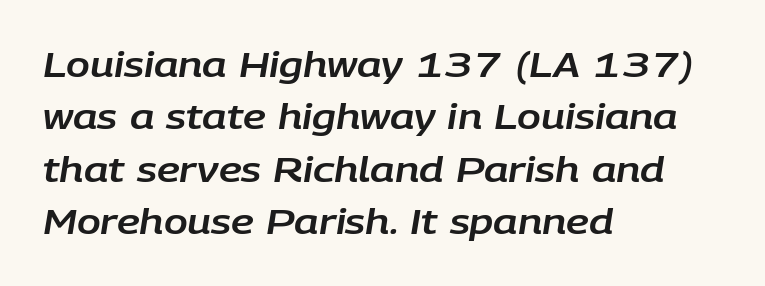
The horizontal fit of the characters is conventional and even. The face used here has a pronounced slope to its letters. This sample has the flowing, uneven cadence of proportional lettering. Horizontal bands of white between lines are of average thickness. The lines in this sample share a left origin and differ only in where they stop.
